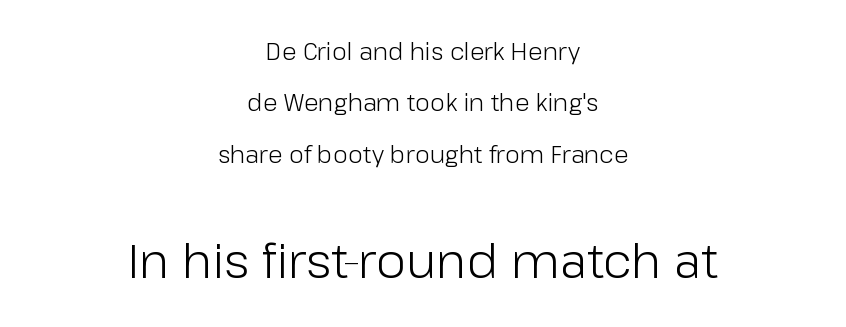
{"serif": "no", "italic": "no", "bold": "no", "weight": "light", "width": "normal", "stroke_contrast": "low", "x_height": "medium", "monospaced": "no", "underline": "no", "align": "center", "line_spacing": "loose", "line_spacing_ratio": 2.14, "letter_spacing": "normal", "letter_spacing_em": 0.0, "larger_block": "second", "size_ratio": 2.0, "glyph_px": 48}
